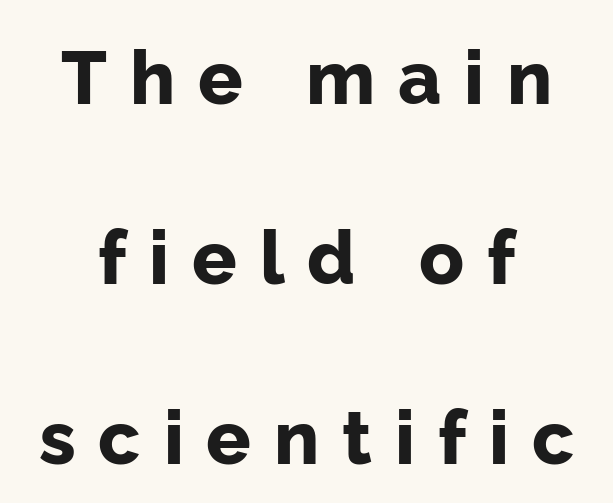
Someone cranked the tracking dial way up on this one. Ascenders rise straight up at ninety degrees. How would I describe the line gaps? Wide and relaxed. Note the varied advance widths — an 'i' is clearly narrower than an 'm'. Both edges are ragged and mirror each other, which tells us the setting is centered. Type without underlining.
